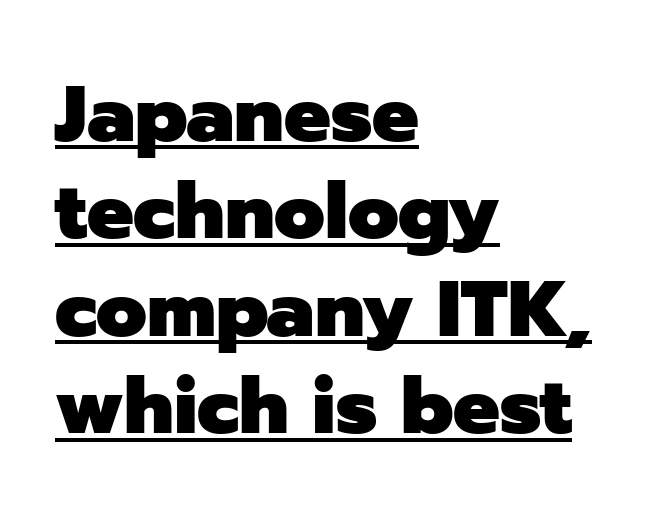
This sample keeps an unexceptional amount of space between lines. This rendering leaves character spacing at its baseline value. The typesetter has applied underlining to the passage shown. Character widths vary here, with narrow letters taking less room than wide ones. Stroke thickness is high; the sample reads as a true bold. Does the copy run flush right? No — it runs flush left.
